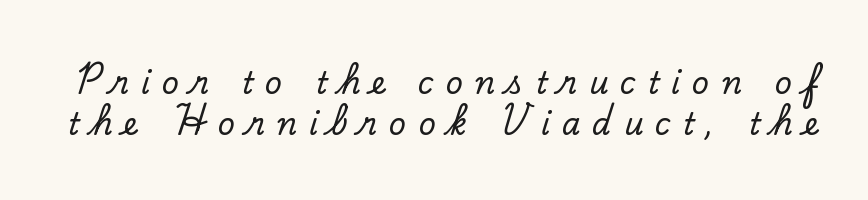
The letterforms stand isolated, each surrounded by extra space. Observe the serifs anchoring each vertical stroke in this sample. Here the designer chose a conventional face with non-uniform glyph widths. A clean baseline with only descenders dipping below it.
